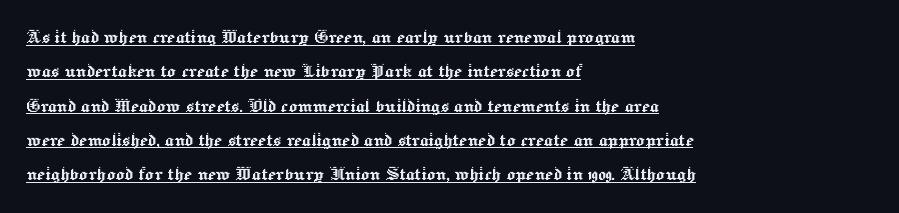
Q: Is the text italic (slanted)? A: No, it is upright.
Q: Is the text underlined? A: Yes.
Q: How is the paragraph aligned? A: Left-aligned.
Q: Is the spacing between letters normal or unusually wide? A: Normal.
Q: Is the spacing between lines tight, normal or loose? A: Normal.
